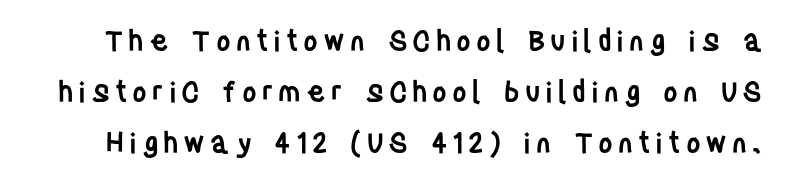
Q: Is the text bold? A: Semi-bold.
Q: Is the text italic (slanted)? A: No, it is upright.
Q: Is the typeface a serif or a sans-serif typeface? A: Sans-serif.
Q: Is the text underlined? A: No.
Q: Width (condensed, normal, or wide)? A: Condensed.
Q: Stroke contrast? A: Low.
Q: x-height? A: Large.
Q: Monospaced? A: No.
